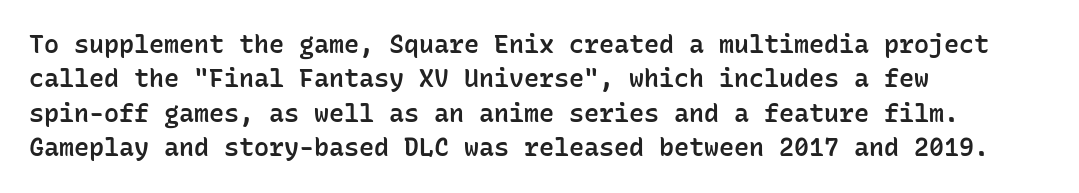
The image shows 25 px text type, upright; set left-aligned, normal line spacing (1.38x), normal letter spacing, not underlined.
